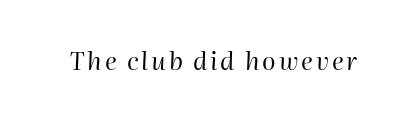
The image shows 25 px text type, italic (leaning right); set not underlined.
